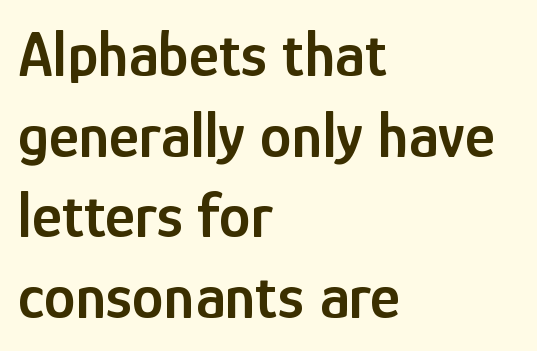
Q: Is the text bold? A: Semi-bold.
Q: Is the text italic (slanted)? A: No, it is upright.
Q: Is the typeface a serif or a sans-serif typeface? A: Sans-serif.
Q: Is the text underlined? A: No.
Q: How is the paragraph aligned? A: Left-aligned.
Q: Is the spacing between letters normal or unusually wide? A: Normal.
Q: Is the spacing between lines tight, normal or loose? A: Normal.
Q: Width (condensed, normal, or wide)? A: Condensed.
Q: Stroke contrast? A: Low.
Q: x-height? A: Medium.
Q: Monospaced? A: No.
